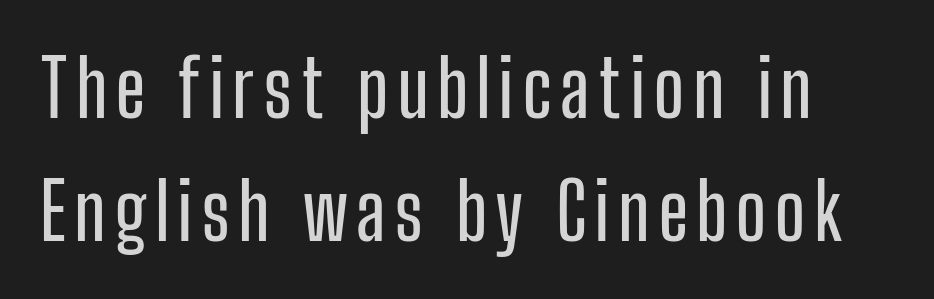
Q: Is the text italic (slanted)? A: No, it is upright.
Q: Is the typeface a serif or a sans-serif typeface? A: Sans-serif.
Q: Is the text underlined? A: No.
Q: Is the spacing between lines tight, normal or loose? A: Normal.
Q: Width (condensed, normal, or wide)? A: Condensed.
Q: Stroke contrast? A: Low.
Q: x-height? A: Medium.
Q: Monospaced? A: No.
